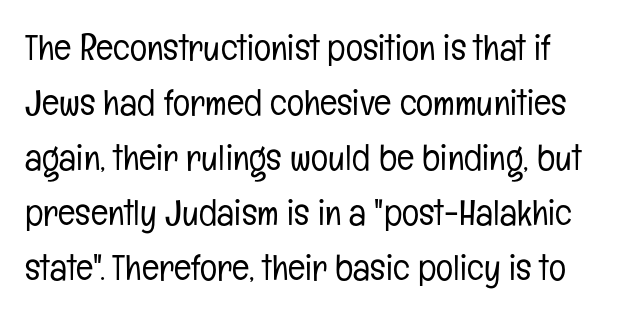
{"serif": "no", "italic": "no", "bold": "no", "weight": "light", "width": "condensed", "stroke_contrast": "low", "x_height": "medium", "monospaced": "no", "underline": "no", "align": "left", "line_spacing": "normal", "line_spacing_ratio": 1.53, "letter_spacing": "normal", "letter_spacing_em": 0.0, "glyph_px": 36}
